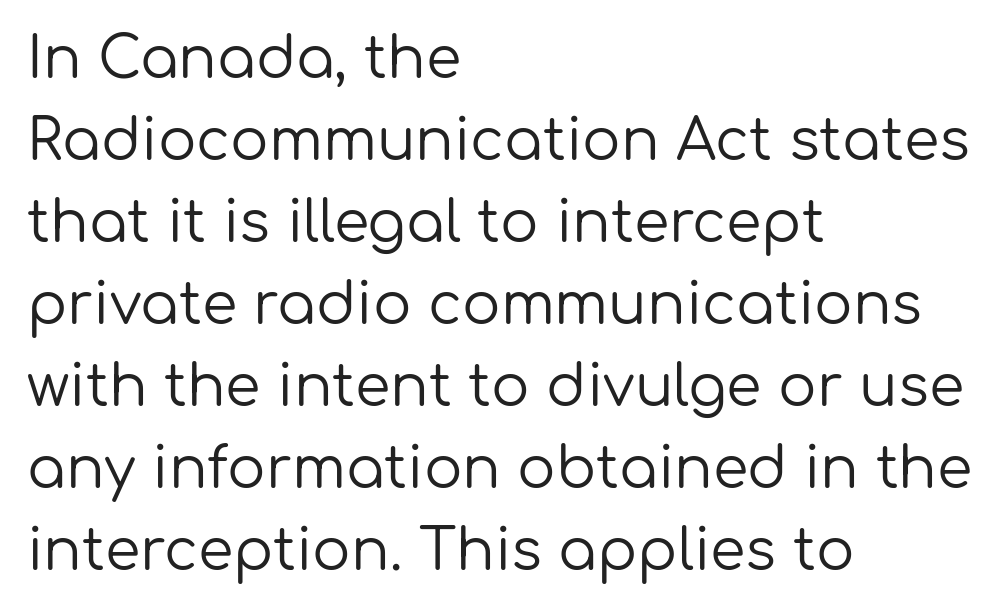
{"serif": "no", "italic": "no", "bold": "no", "weight": "regular", "width": "normal", "stroke_contrast": "low", "x_height": "medium", "monospaced": "no", "underline": "no", "align": "left", "line_spacing": "normal", "line_spacing_ratio": 1.44, "letter_spacing": "normal", "letter_spacing_em": 0.0, "glyph_px": 57}
